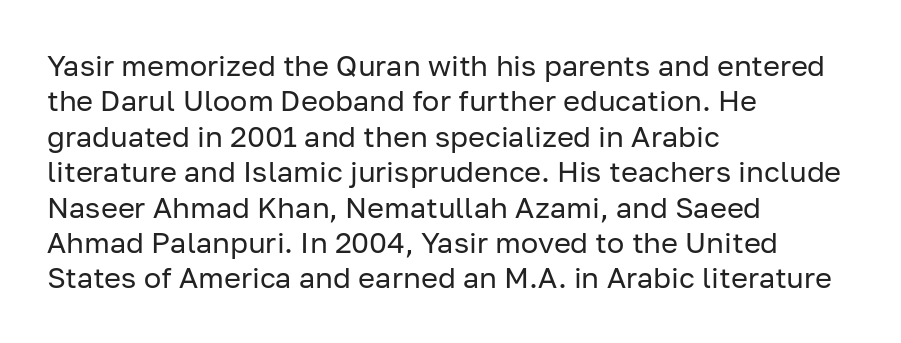
Nope, not italic — everything's standing straight. The letterforms sit shoulder to shoulder at normal distance. No extra ink here — the face is not bold. Check under the words: just untouched page. The text block is weighted toward the left margin, trailing off unevenly rightward. You could not count columns in this text — the font is proportionally spaced.
